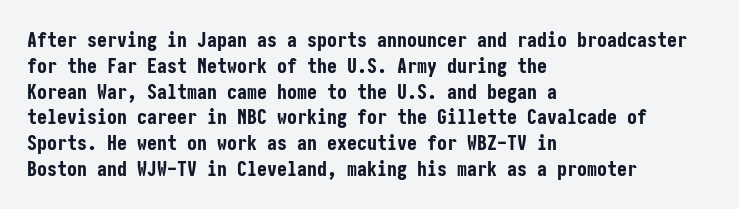
{"italic": "no", "bold": "yes", "underline": "no", "align": "left", "line_spacing": "normal", "line_spacing_ratio": 1.29, "letter_spacing": "normal", "letter_spacing_em": 0.0, "glyph_px": 20}
